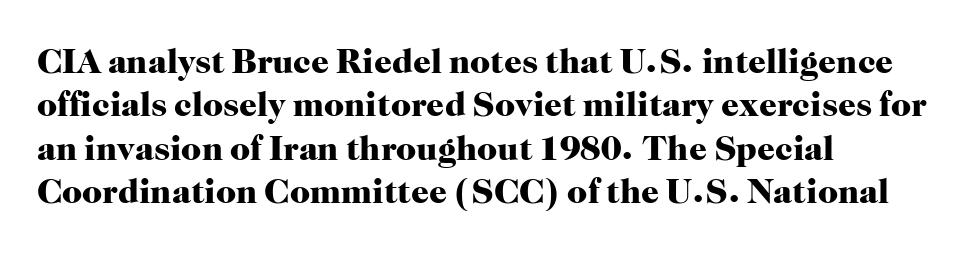
The image shows 35 px heavy serif type, upright; set left-aligned, line spacing 1.24x, normal letter spacing, not underlined; high stroke contrast and a medium x-height.
